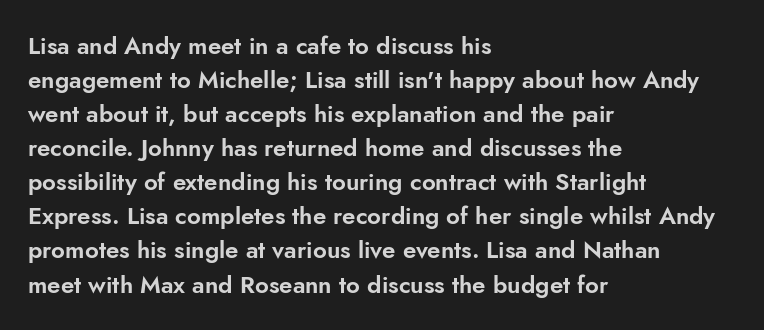
{"italic": "no", "underline": "no", "align": "left", "line_spacing": "normal", "line_spacing_ratio": 1.42, "letter_spacing": "normal", "letter_spacing_em": 0.0, "glyph_px": 24}
